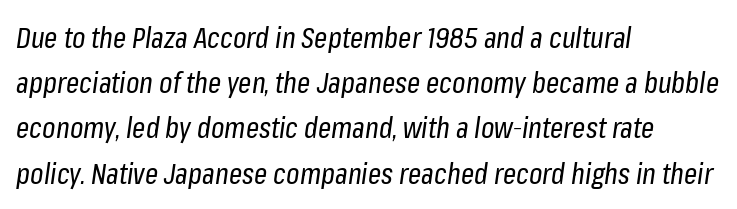
{"italic": "yes", "lean": "right", "slant_degrees": 8, "bold": "no", "weight": "regular", "width": "condensed", "stroke_contrast": "low", "x_height": "medium", "monospaced": "no", "underline": "no", "align": "left", "line_spacing": "normal", "line_spacing_ratio": 1.56, "letter_spacing": "normal", "letter_spacing_em": 0.0, "glyph_px": 29}
